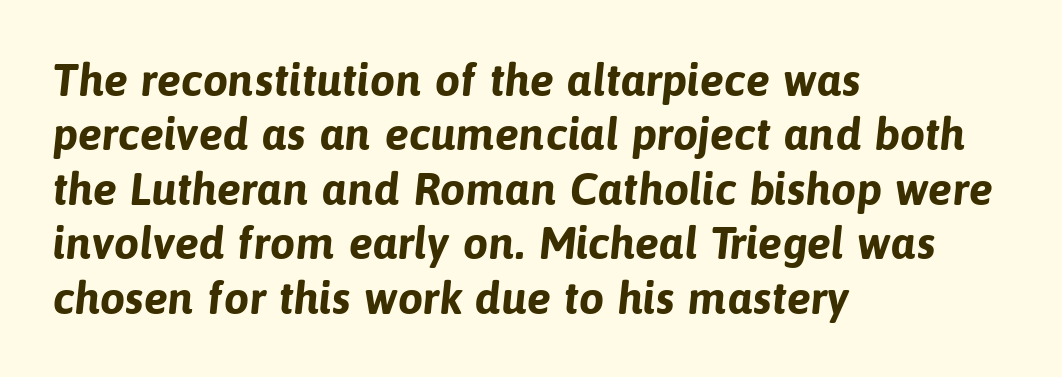
The space directly below the letters is spotless. Compared with a centered layout, this one pins lines to the left instead. The rendering uses natural spacing where letterforms have individual widths. This is heavy type, rendered in bold. Here the glyphs are tracked normally, forming tight word shapes.
